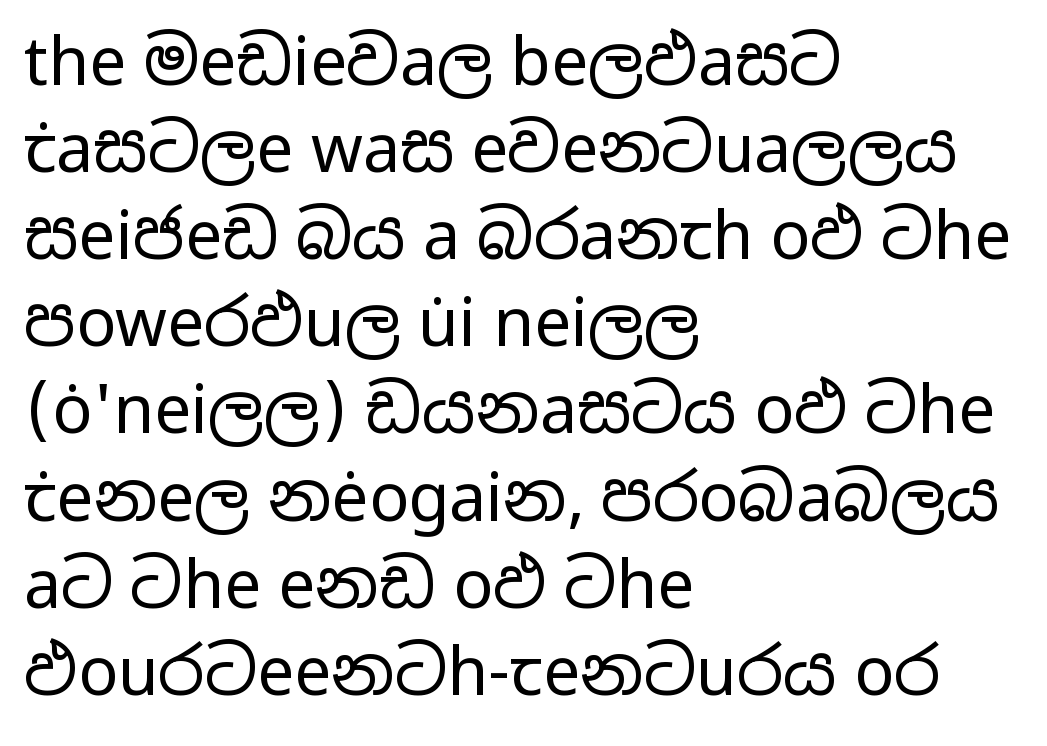
Any mark beneath the type? The region is blank. Weight: in the light-to-regular range. The specimen reads as upright at a glance. Casual observation: everything's shoved over to the left.
